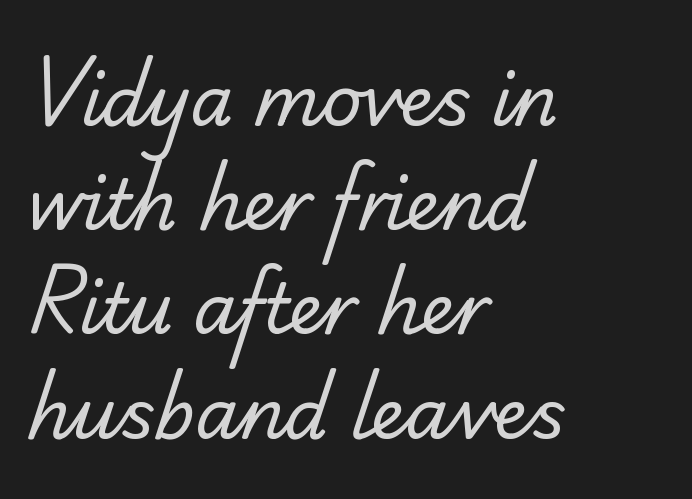
{"serif": "yes", "bold": "no", "weight": "regular", "width": "normal", "stroke_contrast": "low", "x_height": "small", "monospaced": "no", "underline": "no", "align": "left", "line_spacing": "normal", "line_spacing_ratio": 1.51, "letter_spacing": "normal", "letter_spacing_em": 0.0, "glyph_px": 69}
